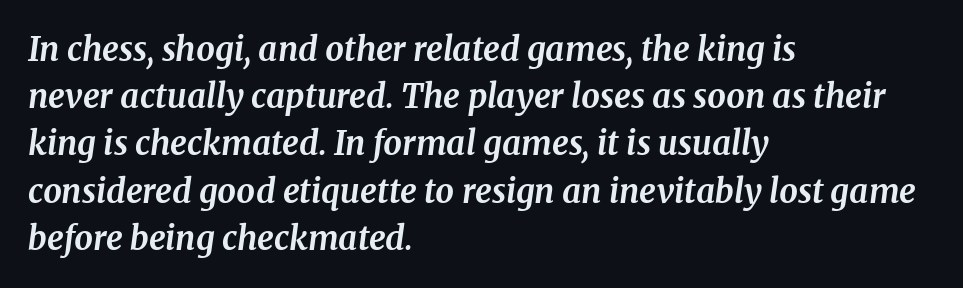
Q: Is the text bold? A: Yes.
Q: Is the text italic (slanted)? A: Yes, it leans right by about 8 degrees.
Q: Is the typeface a serif or a sans-serif typeface? A: Serif.
Q: Is the text underlined? A: No.
Q: How is the paragraph aligned? A: Left-aligned.
Q: Is the spacing between letters normal or unusually wide? A: Normal.
Q: Is the spacing between lines tight, normal or loose? A: Normal.
Q: Width (condensed, normal, or wide)? A: Normal.
Q: Stroke contrast? A: Medium.
Q: x-height? A: Medium.
Q: Monospaced? A: No.
